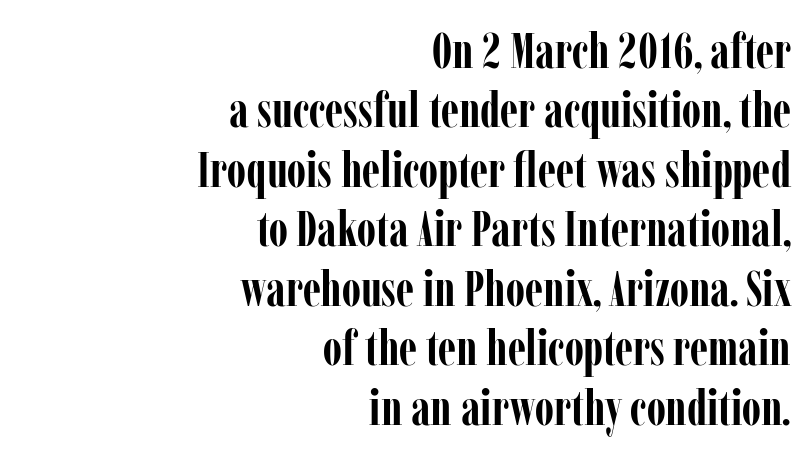
{"serif": "yes", "italic": "no", "bold": "yes", "weight": "semibold", "width": "condensed", "stroke_contrast": "low", "x_height": "medium", "monospaced": "no", "underline": "no", "align": "right", "line_spacing_ratio": 1.19, "letter_spacing": "normal", "letter_spacing_em": 0.0, "glyph_px": 50}
